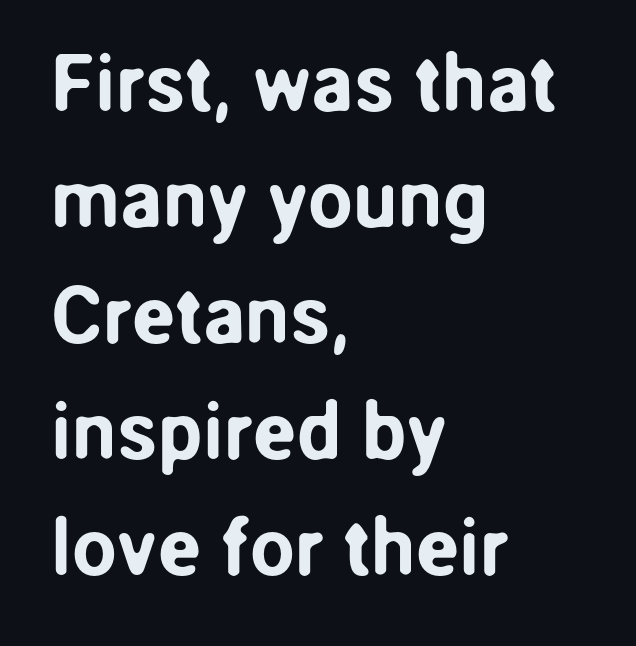
{"serif": "no", "italic": "no", "width": "normal", "stroke_contrast": "low", "x_height": "medium", "monospaced": "no", "underline": "no", "align": "left", "line_spacing": "normal", "line_spacing_ratio": 1.45, "letter_spacing": "normal", "letter_spacing_em": 0.0, "glyph_px": 80}
